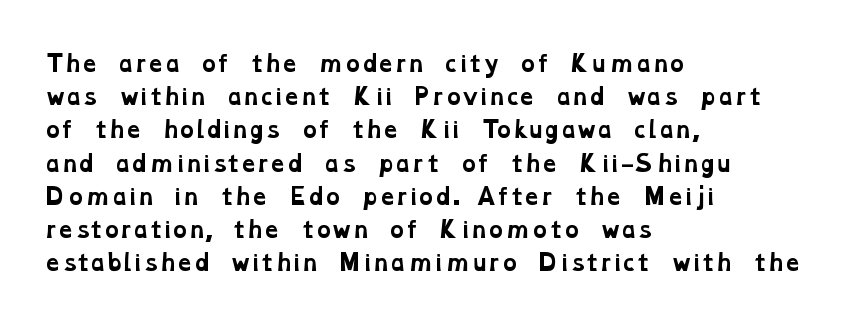
Heavy-handed strokes throughout: this text is bold. Decoration check: the copy has no underline. Leftover space on each line is placed entirely after the last word. What's the leading like? Ordinary, nothing unusual. Each word holds together tightly as a unit, with standard inter-letter gaps.
